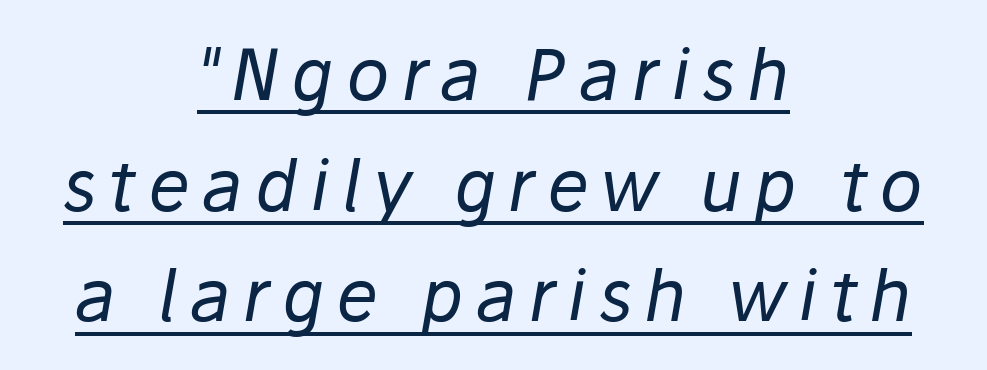
The image shows 70 px regular-weight type, italic (leaning right); set centered, normal line spacing (1.58x), underlined; low stroke contrast and a medium x-height.
